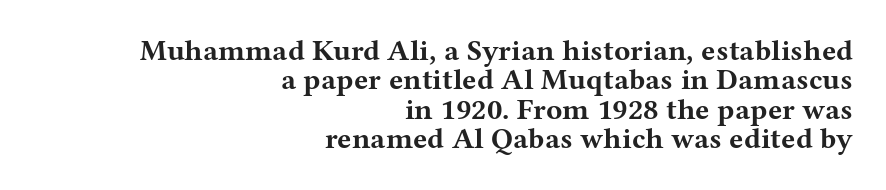
Q: Is the text bold? A: Yes.
Q: Is the text italic (slanted)? A: No, it is upright.
Q: Is the typeface a serif or a sans-serif typeface? A: Serif.
Q: Is the text underlined? A: No.
Q: How is the paragraph aligned? A: Right-aligned.
Q: Is the spacing between letters normal or unusually wide? A: Normal.
Q: Is the spacing between lines tight, normal or loose? A: Tight.
Q: Width (condensed, normal, or wide)? A: Wide.
Q: Stroke contrast? A: Medium.
Q: x-height? A: Medium.
Q: Monospaced? A: No.
